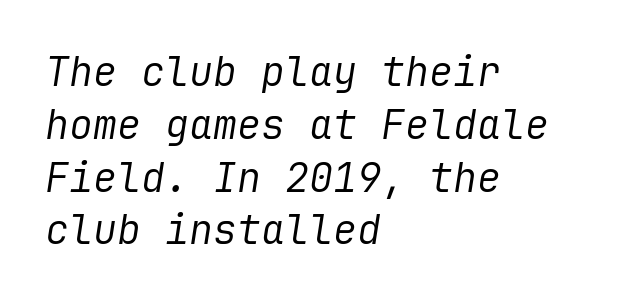
{"italic": "yes", "lean": "right", "slant_degrees": 9, "bold": "no", "weight": "regular", "width": "normal", "stroke_contrast": "low", "x_height": "medium", "underline": "no", "align": "left", "line_spacing": "normal", "line_spacing_ratio": 1.32, "letter_spacing": "normal", "letter_spacing_em": 0.0, "glyph_px": 40}
